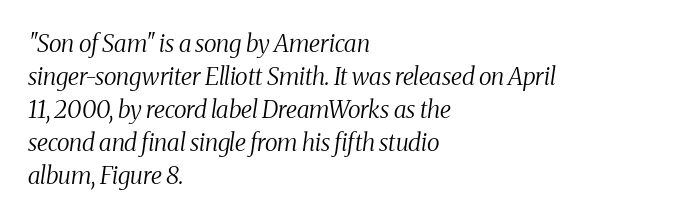
The image shows 24 px text type, italic (leaning right); set left-aligned, normal line spacing (1.37x), normal letter spacing, not underlined.
